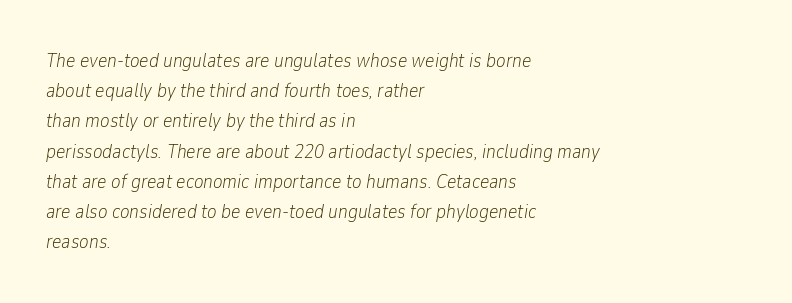
{"italic": "yes", "lean": "right", "slant_degrees": 9, "bold": "no", "underline": "no", "align": "left", "line_spacing": "normal", "line_spacing_ratio": 1.51, "letter_spacing": "normal", "letter_spacing_em": 0.0, "glyph_px": 20}
